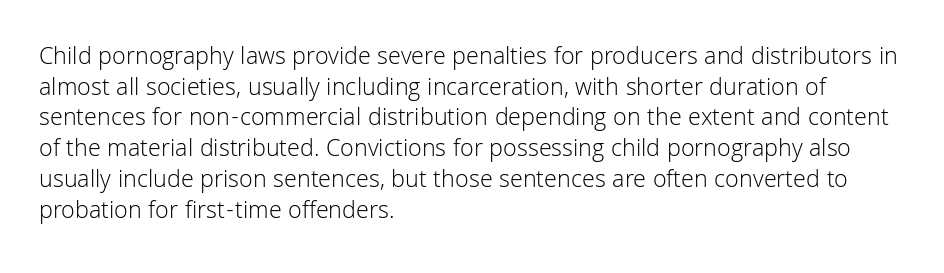
The image shows 25 px text type, upright; set left-aligned, line spacing 1.23x, normal letter spacing, not underlined.
